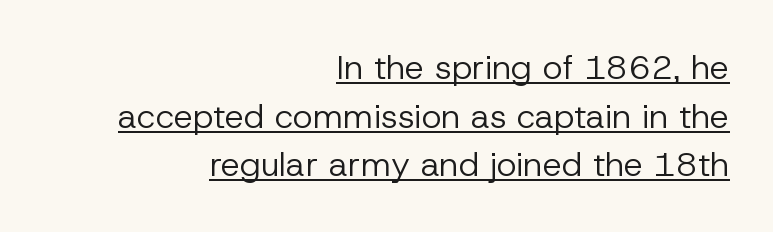
Ordinary non-slanted type is in use. The rendering uses natural spacing where letterforms have individual widths. The face used here is a sans, in the tradition of grotesques and geometrics. The cut favours lightness, reaching ordinary text weight at its darkest. These lines sit exactly where default settings would place them.
